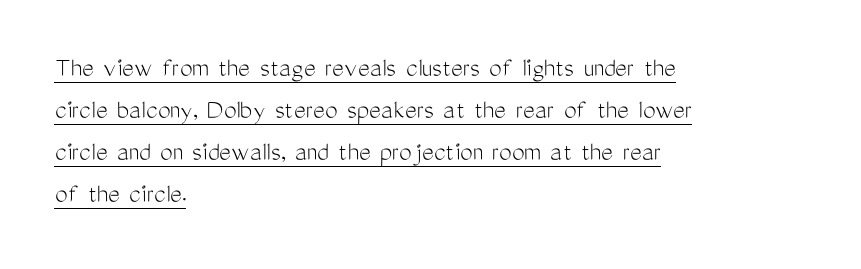
Each letter keeps its own natural width here, so spacing adapts to shape. No feet cap the strokes, marking this as sans-serif type. This rendering uses left alignment, leaving the right contour irregular. Characters remain perfectly vertical along every line.
